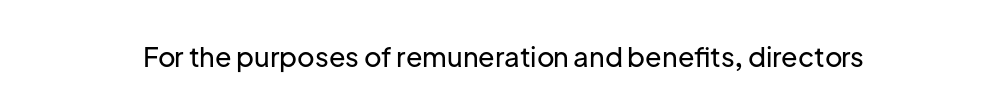
This rendering leaves character spacing at its baseline value. Has an underline been added? It has not. No italicization has been applied; the sample stays upright.
